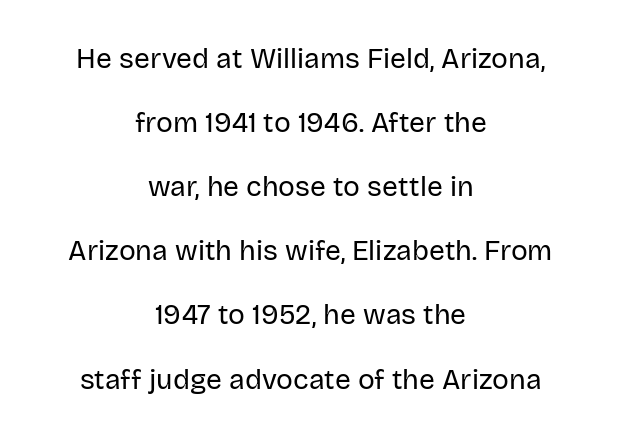
The passage shown is not bold in any degree. The line-height multiplier appears high, well above default. I'd call this a sans setting — the letters go barefoot. This is roman type, the default non-slanted kind. Students, note that the glyphs here touch the page at normal intervals.
